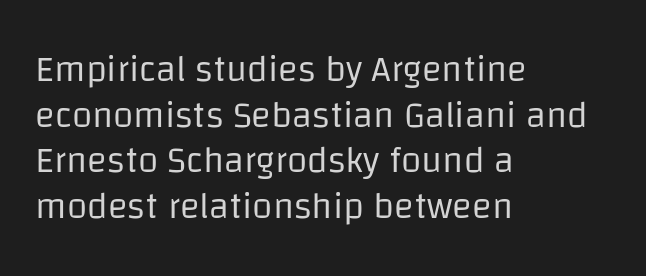
{"serif": "no", "italic": "no", "bold": "no", "weight": "regular", "width": "normal", "stroke_contrast": "low", "x_height": "large", "monospaced": "no", "underline": "no", "align": "left", "line_spacing_ratio": 1.23, "letter_spacing": "normal", "letter_spacing_em": 0.0, "glyph_px": 37}
